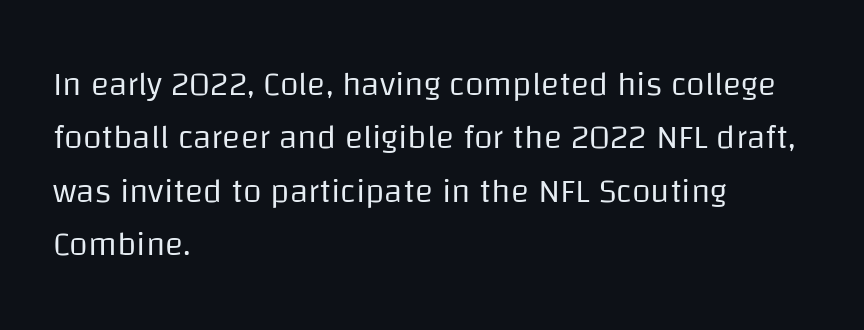
Is this a heavy cut? Hardly; it is regular or lighter. Think of a printed novel: that variable character pitch is what you see here. The letters stand upright; this is a roman face. The passage is arranged the way most books set body copy — flush left. A bare baseline throughout the passage.
